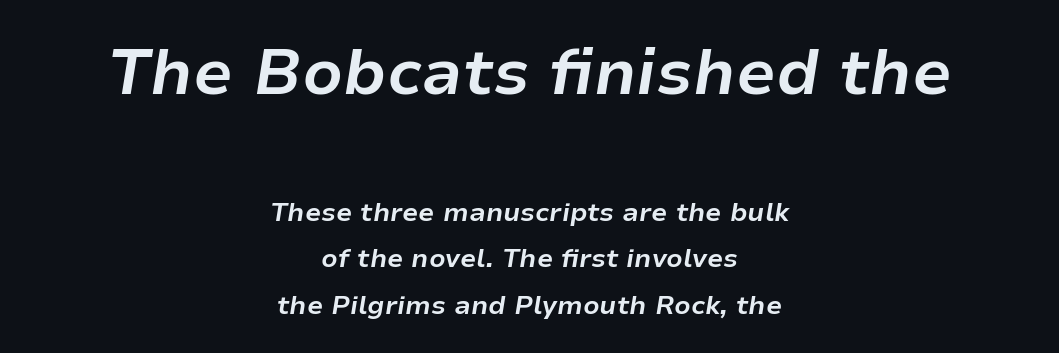
The image shows 64 px bold type, italic (leaning right); set centered, line spacing 1.78x, normal letter spacing, not underlined; the first (top) block is 2.46x larger; low stroke contrast and a medium x-height.
